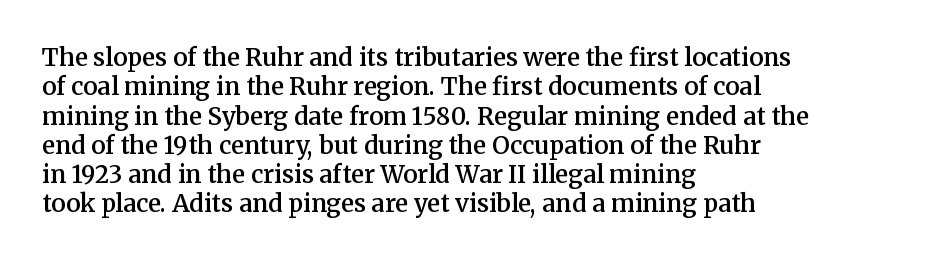
Q: Is the text bold? A: Semi-bold.
Q: Is the text italic (slanted)? A: No, it is upright.
Q: Is the text underlined? A: No.
Q: How is the paragraph aligned? A: Left-aligned.
Q: Is the spacing between letters normal or unusually wide? A: Normal.
